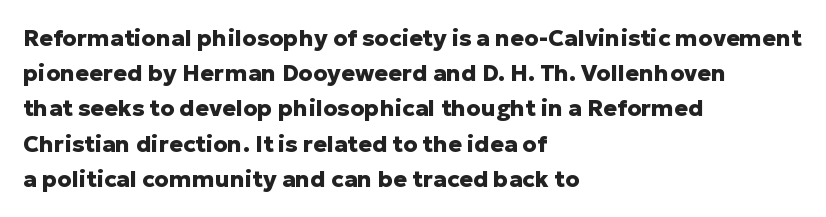
Q: Is the text bold? A: Yes.
Q: Is the text italic (slanted)? A: No, it is upright.
Q: Is the text underlined? A: No.
Q: How is the paragraph aligned? A: Left-aligned.
Q: Is the spacing between letters normal or unusually wide? A: Normal.
Q: Is the spacing between lines tight, normal or loose? A: Normal.
